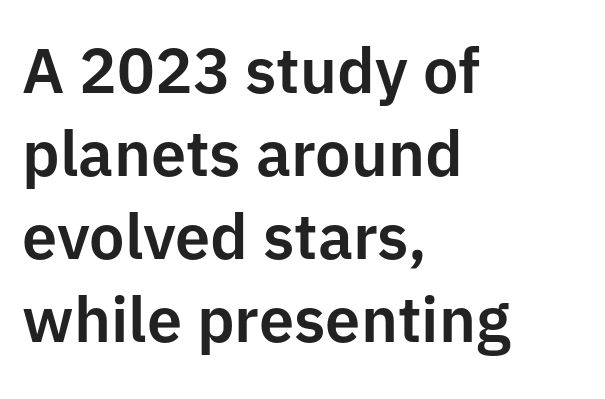
The image shows 63 px sans-serif type, upright; set left-aligned, normal line spacing (1.32x), normal letter spacing, not underlined; low stroke contrast and a medium x-height.
